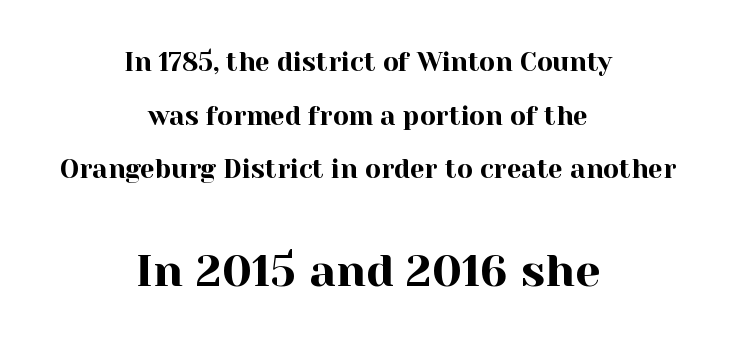
The letters stand upright; this is a roman face. Each new line begins a long way beneath the previous one. A student would call this center alignment; a typographer would say set centered. Scale increases going downward across the two blocks. In terms of letterspacing, this is plain default setting.
